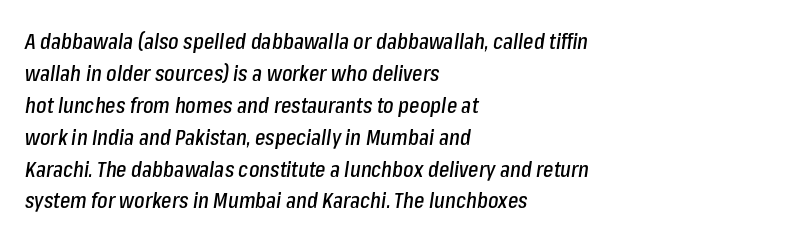
The image shows 22 px text type, italic (leaning right); set left-aligned, normal line spacing (1.45x), normal letter spacing, not underlined.
